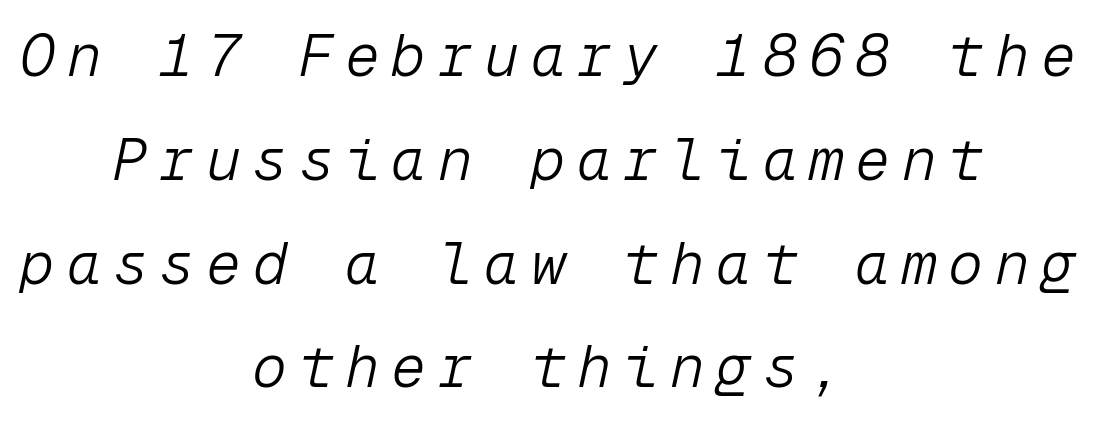
The image shows 58 px light type, italic (leaning right), monospaced; set centered, line spacing 1.79x, unusually wide letter spacing (+0.2 em), not underlined; low stroke contrast and a medium x-height.
